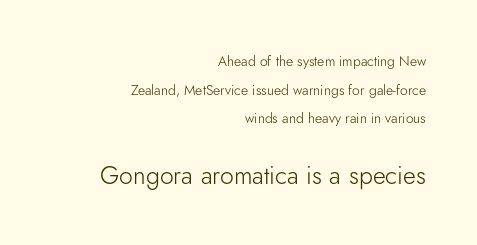
The image shows 25 px text type, upright; set right-aligned, loose line spacing (2.04x), normal letter spacing, not underlined; the second (bottom) block is 1.79x larger.
